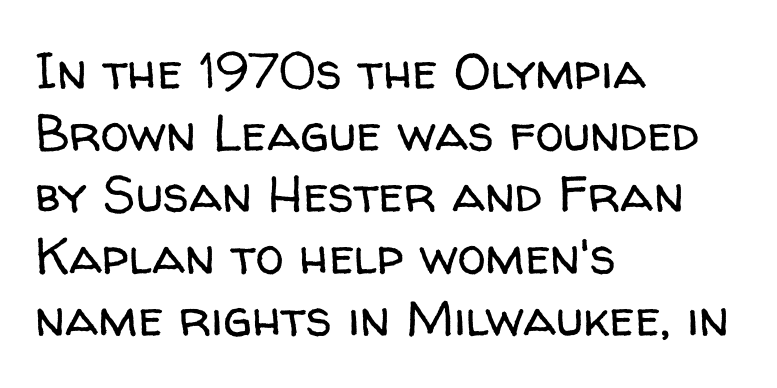
{"serif": "no", "italic": "no", "bold": "no", "weight": "regular", "width": "normal", "stroke_contrast": "low", "x_height": "medium", "monospaced": "no", "underline": "no", "align": "left", "line_spacing_ratio": 1.21, "letter_spacing": "normal", "letter_spacing_em": 0.0, "glyph_px": 51}
